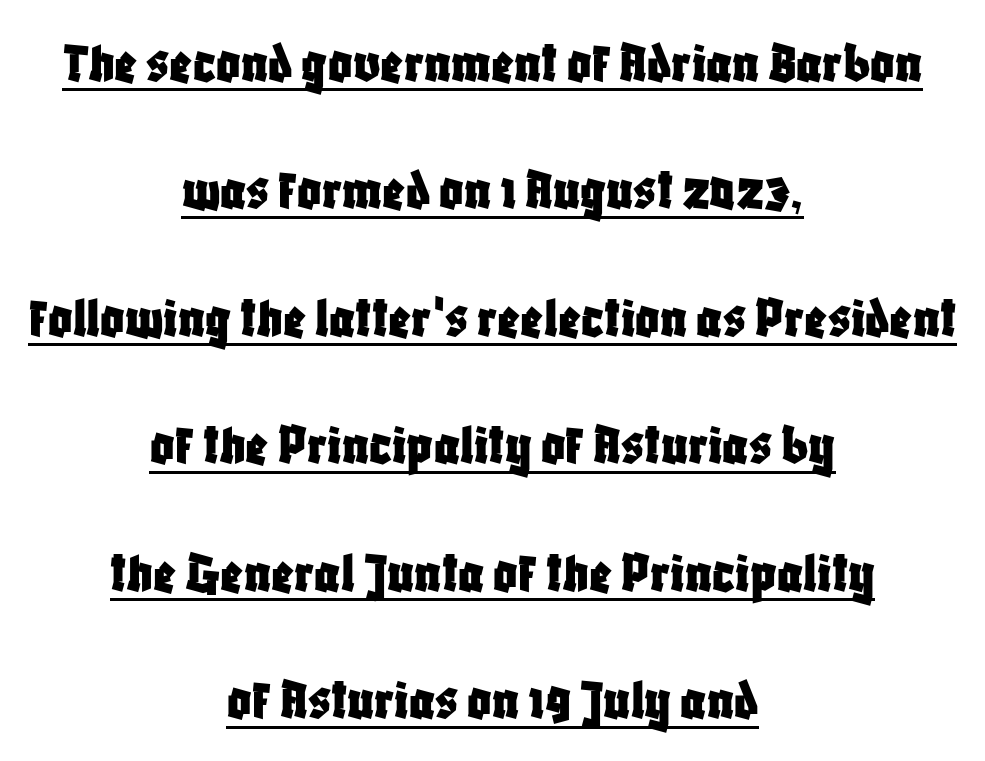
Q: Is the text italic (slanted)? A: No, it is upright.
Q: Is the typeface a serif or a sans-serif typeface? A: Sans-serif.
Q: Is the text underlined? A: Yes.
Q: How is the paragraph aligned? A: Centered.
Q: Is the spacing between letters normal or unusually wide? A: Normal.
Q: Is the spacing between lines tight, normal or loose? A: Loose.
Q: Width (condensed, normal, or wide)? A: Condensed.
Q: Stroke contrast? A: Low.
Q: x-height? A: Large.
Q: Monospaced? A: No.
